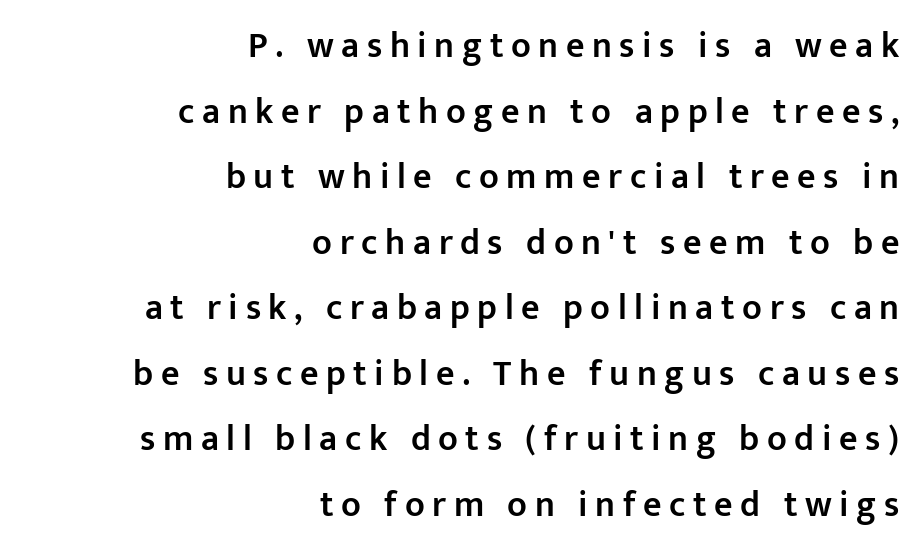
Q: Is the text bold? A: Semi-bold.
Q: Is the text italic (slanted)? A: No, it is upright.
Q: Is the typeface a serif or a sans-serif typeface? A: Sans-serif.
Q: Is the text underlined? A: No.
Q: How is the paragraph aligned? A: Right-aligned.
Q: Is the spacing between letters normal or unusually wide? A: Unusually wide.
Q: Width (condensed, normal, or wide)? A: Normal.
Q: Stroke contrast? A: Low.
Q: x-height? A: Medium.
Q: Monospaced? A: No.
